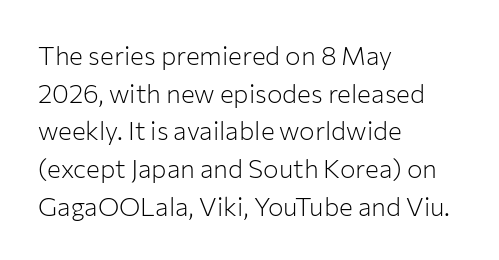
{"italic": "no", "bold": "no", "underline": "no", "align": "left", "line_spacing": "normal", "line_spacing_ratio": 1.45, "letter_spacing": "normal", "letter_spacing_em": 0.0, "glyph_px": 26}
